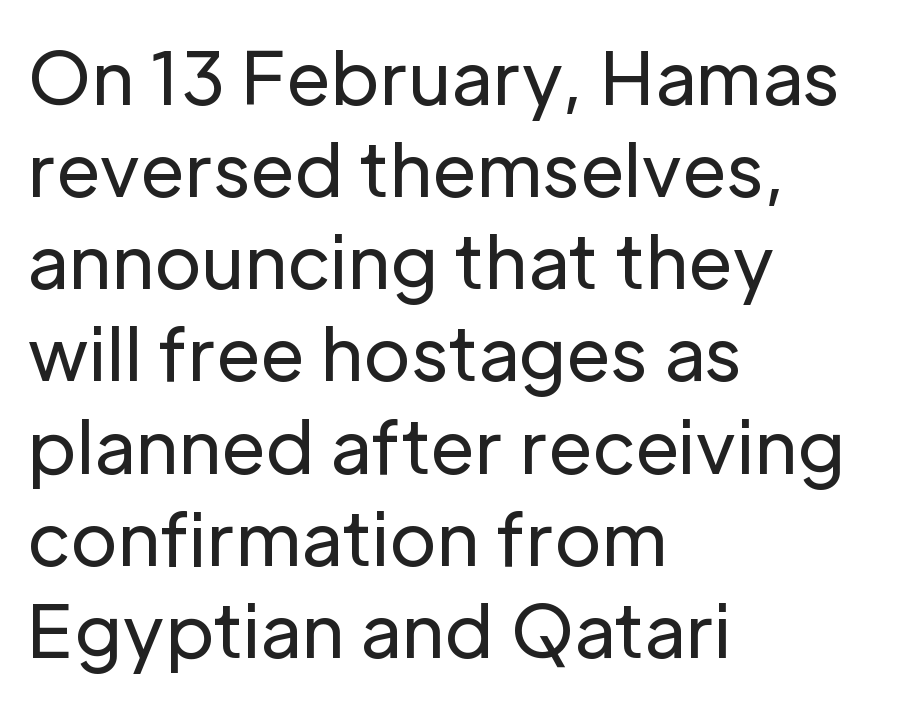
Q: Is the text bold? A: No.
Q: Is the text italic (slanted)? A: No, it is upright.
Q: Is the typeface a serif or a sans-serif typeface? A: Sans-serif.
Q: Is the text underlined? A: No.
Q: How is the paragraph aligned? A: Left-aligned.
Q: Is the spacing between letters normal or unusually wide? A: Normal.
Q: Is the spacing between lines tight, normal or loose? A: Normal.
Q: Width (condensed, normal, or wide)? A: Normal.
Q: Stroke contrast? A: Low.
Q: x-height? A: Medium.
Q: Monospaced? A: No.
